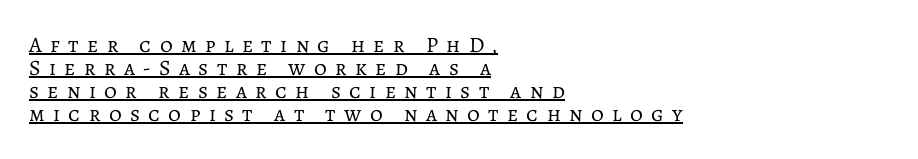
Q: Is the text bold? A: No.
Q: Is the text italic (slanted)? A: No, it is upright.
Q: Is the text underlined? A: Yes.
Q: How is the paragraph aligned? A: Left-aligned.
Q: Is the spacing between letters normal or unusually wide? A: Unusually wide.
Q: Is the spacing between lines tight, normal or loose? A: Tight.
